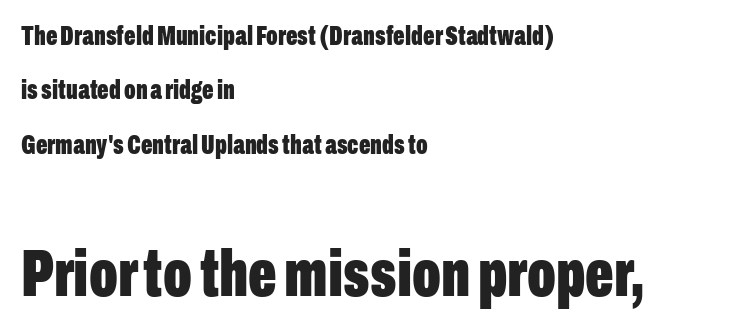
{"serif": "no", "italic": "no", "bold": "yes", "weight": "bold", "width": "condensed", "stroke_contrast": "low", "x_height": "medium", "monospaced": "no", "underline": "no", "align": "left", "line_spacing": "loose", "line_spacing_ratio": 2.01, "letter_spacing": "normal", "letter_spacing_em": 0.0, "larger_block": "second", "size_ratio": 2.48, "glyph_px": 67}
